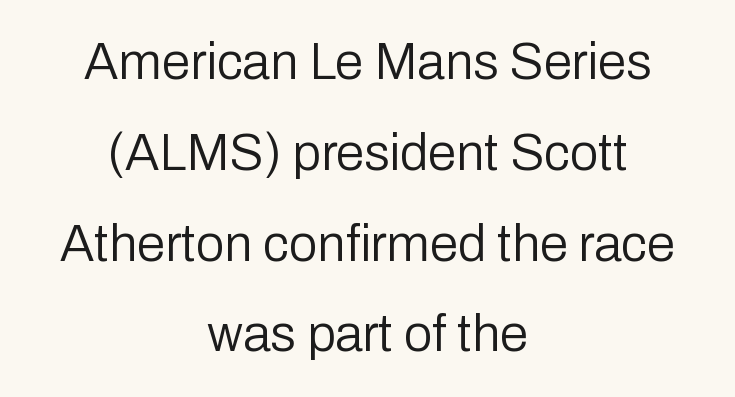
The passage shown is not bold in any degree. The text block is weighted toward neither margin, spreading evenly from the middle. The lettering holds an erect, upright posture throughout. Each letter's strokes conclude bluntly, with no projecting serifs. The letters advance in unequal steps, a hallmark of proportional type. Tracking here is standard; glyphs follow each other at the usual distance.
